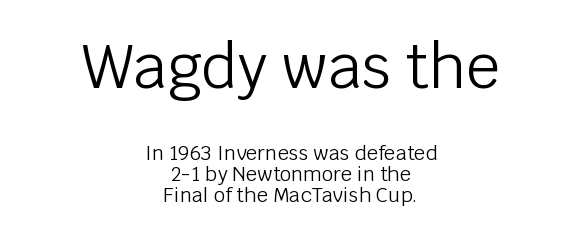
Posture: straight, roman, zero tilt. Typographically, this falls in the sans-serif category. Heaviness? Minimal to ordinary, like unemphasized prose. Lines of text with bare space underneath.
